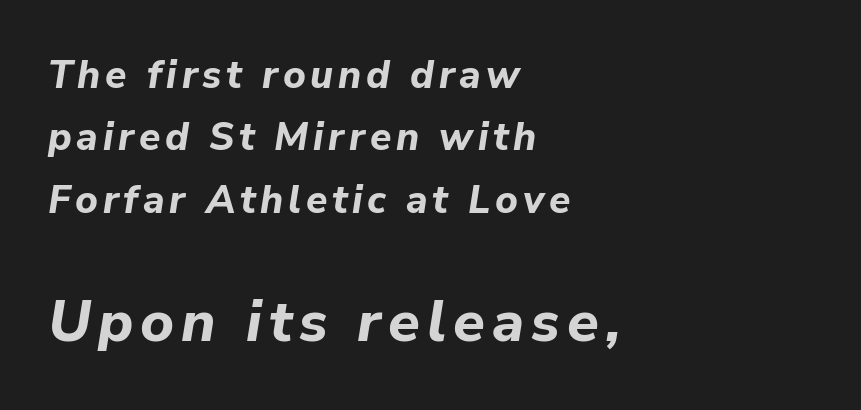
The image shows 58 px bold type, italic (leaning right); set left-aligned, normal line spacing (1.6x), not underlined; the second (bottom) block is 1.49x larger; low stroke contrast and a medium x-height.
